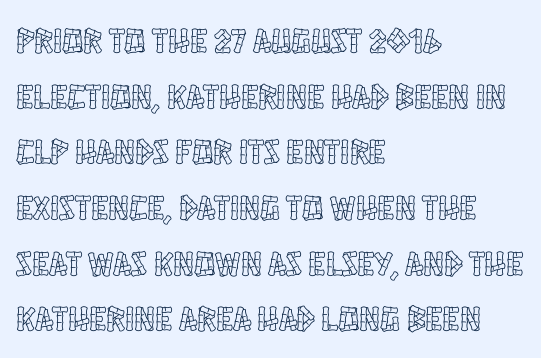
{"italic": "no", "width": "condensed", "x_height": "large", "monospaced": "no", "underline": "no", "align": "left", "line_spacing": "normal", "line_spacing_ratio": 1.59, "letter_spacing": "normal", "letter_spacing_em": 0.0, "glyph_px": 35}
